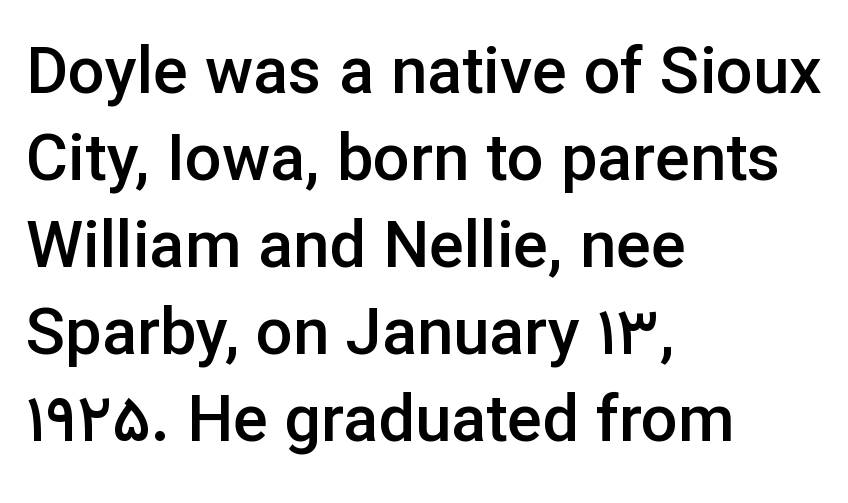
{"serif": "no", "italic": "no", "bold": "semi", "weight": "semibold", "width": "normal", "stroke_contrast": "low", "x_height": "medium", "monospaced": "no", "underline": "no", "align": "left", "line_spacing": "normal", "line_spacing_ratio": 1.34, "letter_spacing": "normal", "letter_spacing_em": 0.0, "glyph_px": 65}
